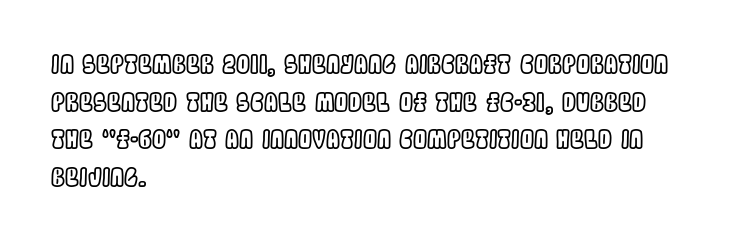
Q: Is the text italic (slanted)? A: No, it is upright.
Q: Is the text underlined? A: No.
Q: How is the paragraph aligned? A: Left-aligned.
Q: Is the spacing between letters normal or unusually wide? A: Normal.
Q: Is the spacing between lines tight, normal or loose? A: Normal.
